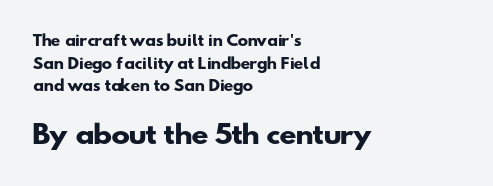
Q: Is the text bold? A: Yes.
Q: Is the text underlined? A: No.
Q: How is the paragraph aligned? A: Left-aligned.
Q: Is the spacing between letters normal or unusually wide? A: Normal.
Q: Is the spacing between lines tight, normal or loose? A: Normal.
Q: Which block of text is set in a larger size, the first (top) or the second (bottom)? A: The second (bottom) one.
